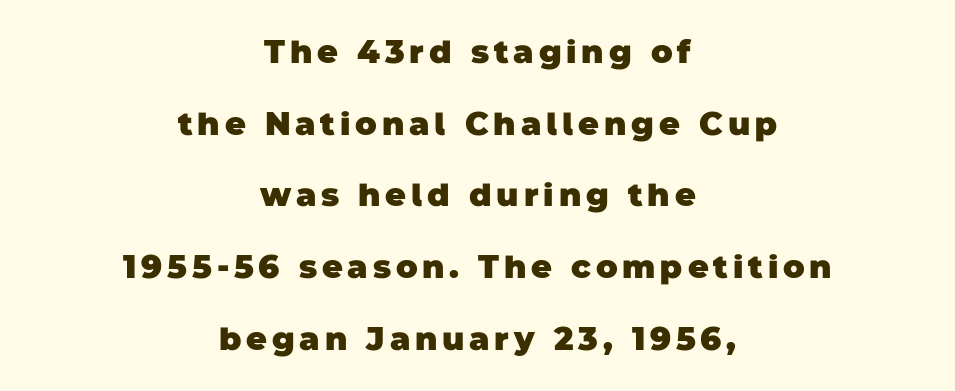
{"serif": "no", "bold": "yes", "weight": "heavy", "width": "normal", "stroke_contrast": "low", "x_height": "large", "monospaced": "no", "underline": "no", "align": "center", "line_spacing": "loose", "line_spacing_ratio": 2.24, "glyph_px": 32}
